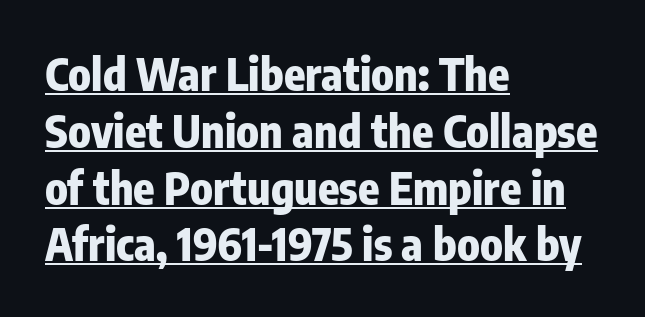
{"serif": "no", "italic": "no", "bold": "yes", "weight": "heavy", "width": "condensed", "stroke_contrast": "low", "x_height": "medium", "monospaced": "no", "underline": "yes", "align": "left", "line_spacing": "normal", "line_spacing_ratio": 1.29, "letter_spacing": "normal", "letter_spacing_em": 0.0, "glyph_px": 44}
